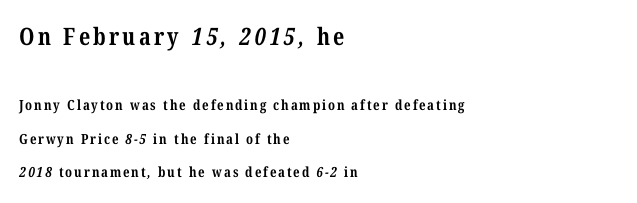
{"bold": "yes", "underline": "no", "align": "left", "line_spacing": "loose", "line_spacing_ratio": 2.38, "larger_block": "first", "size_ratio": 1.71, "glyph_px": 24}
